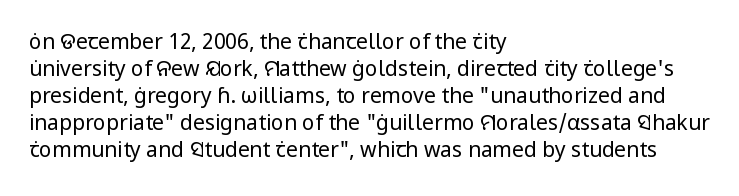
The passage shown is not underscored anywhere. Summary of vertical rhythm: regular, with standard interline spacing. The rag falls on the right side of this text block. Notice how the stems are strictly vertical — no italics here. Vertical stems look standard width or narrower in stroke.
